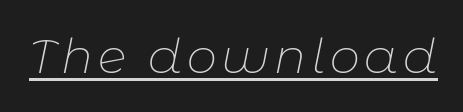
The image shows 48 px thin type, italic (leaning right); set underlined; low stroke contrast and a medium x-height.
